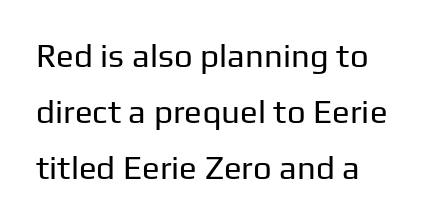
The image shows 33 px regular-weight sans-serif type, upright; set normal line spacing (1.69x), normal letter spacing, not underlined; low stroke contrast and a medium x-height.
